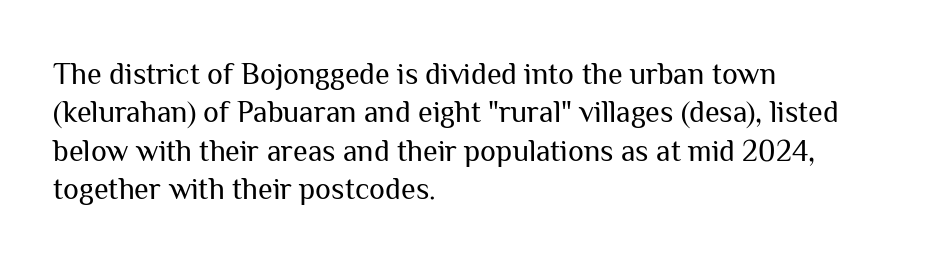
Ink coverage per letter is moderate at most. Notice how descenders clear the ascenders below comfortably — that's standard leading. The zone under the glyphs is completely vacant. The type family on display is of the sans-serif kind. Upright lettering throughout. The typesetter chose a ragged-right arrangement here.
